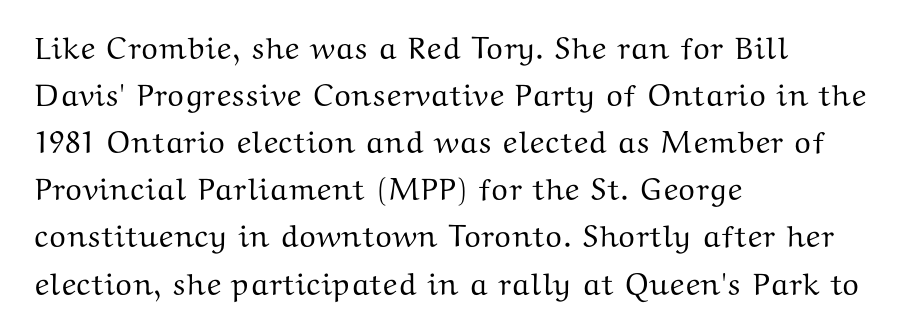
{"serif": "yes", "italic": "no", "width": "wide", "stroke_contrast": "medium", "x_height": "medium", "monospaced": "no", "underline": "no", "align": "left", "line_spacing": "normal", "line_spacing_ratio": 1.52, "letter_spacing": "normal", "letter_spacing_em": 0.0, "glyph_px": 31}
